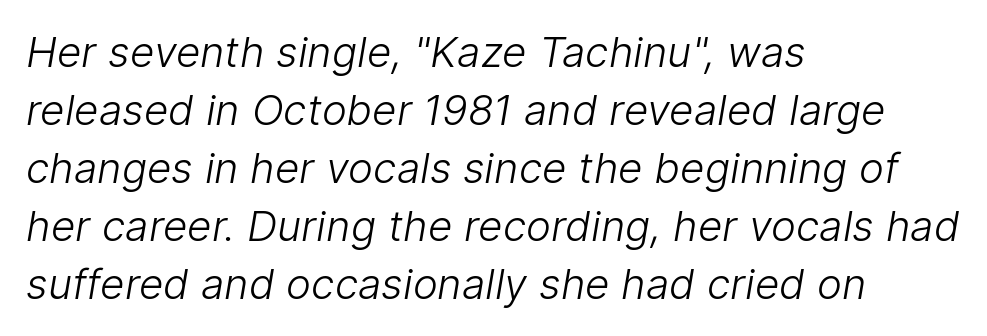
The image shows 42 px light sans-serif type; set left-aligned, normal line spacing (1.38x), normal letter spacing, not underlined; low stroke contrast and a medium x-height.
